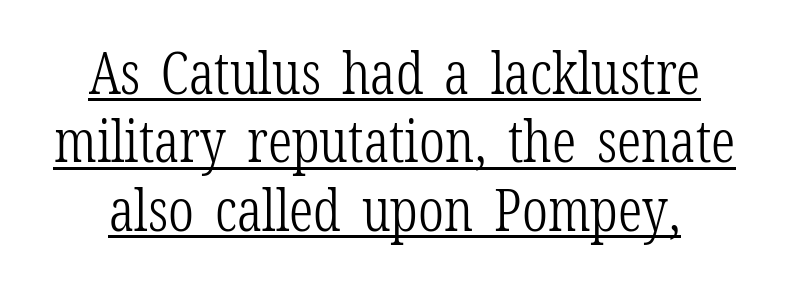
The image shows 59 px light, condensed serif type, upright; set line spacing 1.16x, normal letter spacing, underlined; low stroke contrast and a medium x-height.
